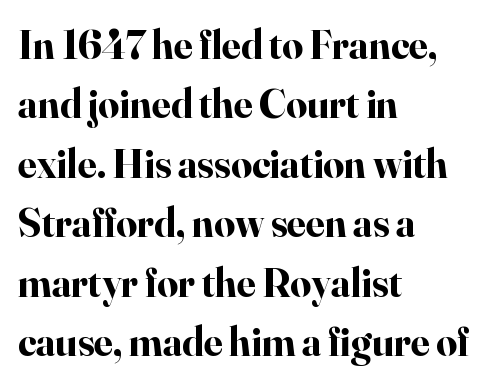
Q: Is the text bold? A: Yes.
Q: Is the text italic (slanted)? A: No, it is upright.
Q: Is the typeface a serif or a sans-serif typeface? A: Serif.
Q: Is the text underlined? A: No.
Q: How is the paragraph aligned? A: Left-aligned.
Q: Is the spacing between letters normal or unusually wide? A: Normal.
Q: Is the spacing between lines tight, normal or loose? A: Normal.
Q: Width (condensed, normal, or wide)? A: Normal.
Q: Stroke contrast? A: High.
Q: x-height? A: Small.
Q: Monospaced? A: No.
